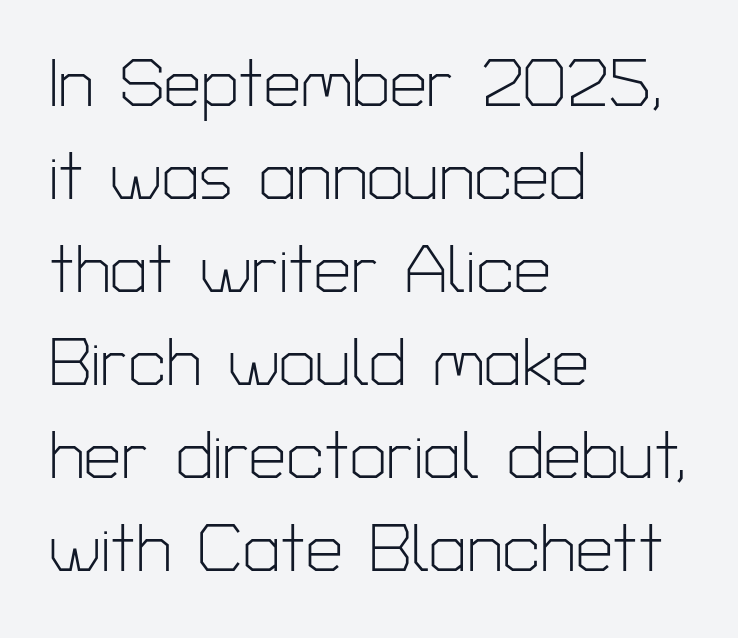
The image shows 66 px light sans-serif type, upright; set left-aligned, normal line spacing (1.41x), normal letter spacing, not underlined; low stroke contrast and a medium x-height.
